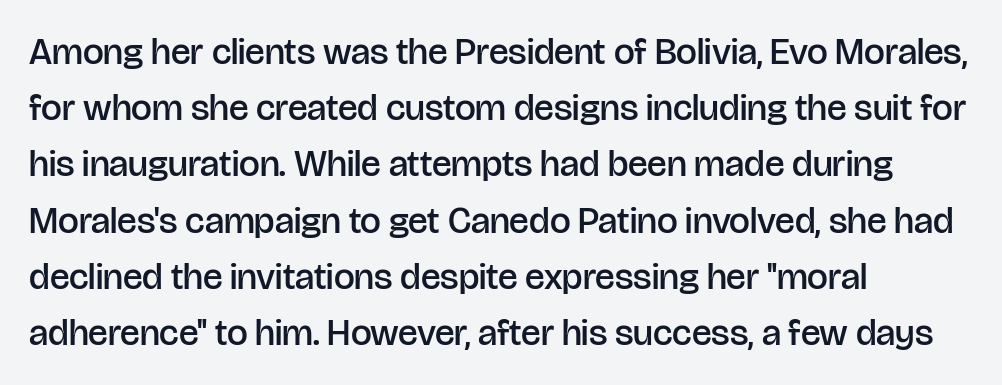
{"serif": "no", "italic": "no", "bold": "semi", "weight": "semibold", "width": "normal", "stroke_contrast": "low", "x_height": "large", "monospaced": "no", "underline": "no", "align": "left", "line_spacing": "normal", "line_spacing_ratio": 1.52, "letter_spacing": "normal", "letter_spacing_em": 0.0, "glyph_px": 37}
